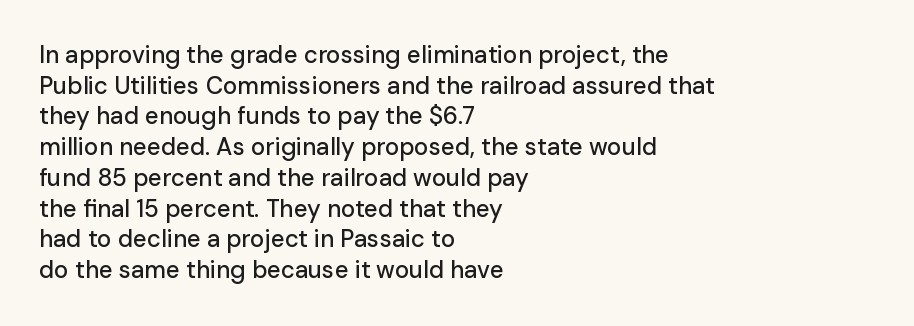
These lines stack with their left ends in a neat column. This sample uses plain, unmodified letter spacing. Rows of type keep a routine distance in the vertical direction. The glyphs are unaccompanied by any horizontal stroke below them. Vertical strokes here are truly vertical.
